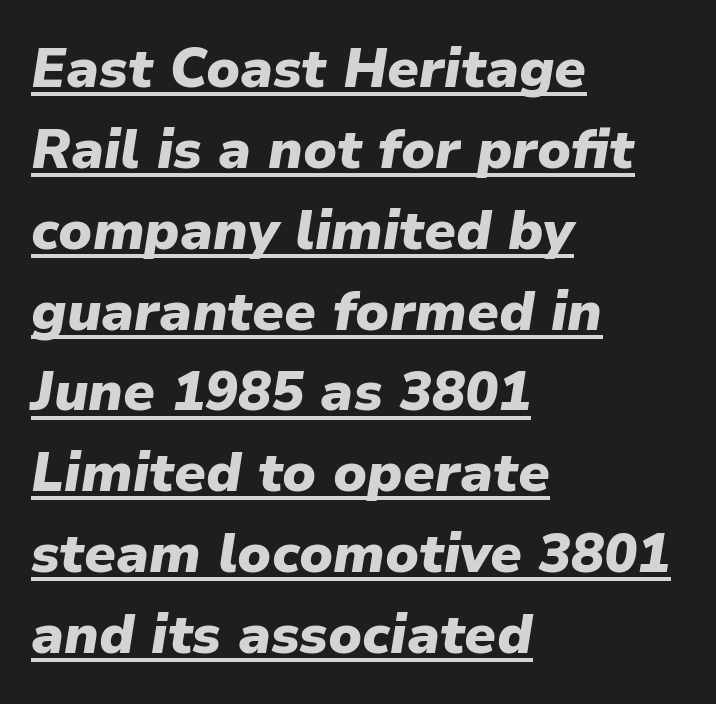
Q: Is the text bold? A: Yes.
Q: Is the text italic (slanted)? A: Yes, it leans right by about 9 degrees.
Q: Is the text underlined? A: Yes.
Q: How is the paragraph aligned? A: Left-aligned.
Q: Is the spacing between letters normal or unusually wide? A: Normal.
Q: Is the spacing between lines tight, normal or loose? A: Normal.
Q: Width (condensed, normal, or wide)? A: Normal.
Q: Stroke contrast? A: Low.
Q: x-height? A: Medium.
Q: Monospaced? A: No.
